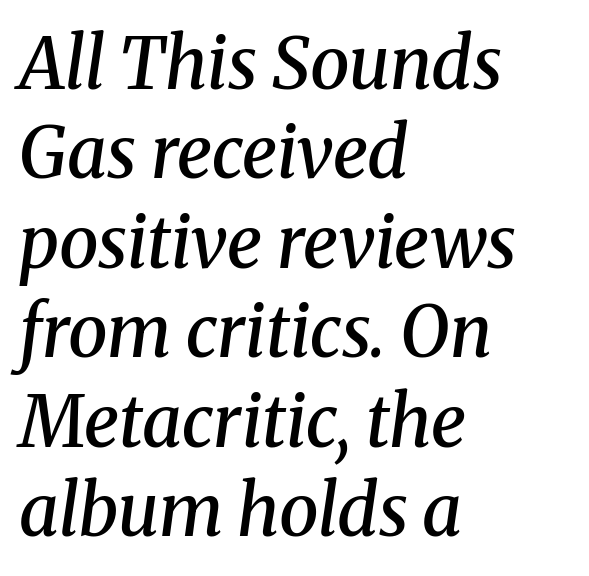
Think of a printed novel: that variable character pitch is what you see here. The paragraph shown leans on its left margin. Tracking here is standard; glyphs follow each other at the usual distance. Does the weight exceed regular? Yes, but only to semibold.
